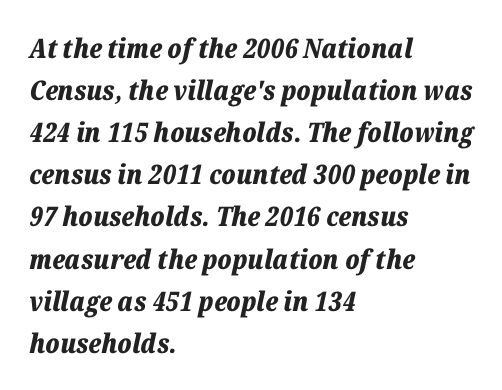
These lines keep a tight, regular rhythm from letter to letter. The line-height multiplier appears to be the usual default. The passage shown is not underscored anywhere. Leftover space on each line is placed entirely after the last word. Compared with an ordinary text face, these strokes are far heavier — a full bold. An italicized treatment has been applied to the whole sample.
